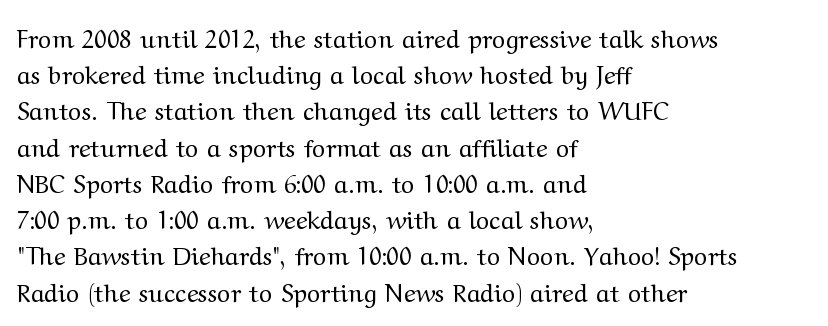
{"italic": "no", "bold": "no", "underline": "no", "align": "left", "line_spacing": "normal", "line_spacing_ratio": 1.45, "letter_spacing": "normal", "letter_spacing_em": 0.0, "glyph_px": 25}
